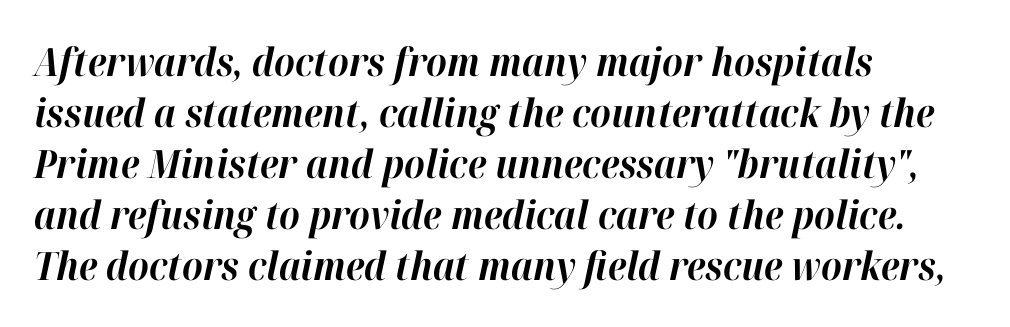
Is the type slanted? Yes — the strokes lean at a clear angle. Reading down the column, the eye jumps a familiar distance to each next line. The typesetter chose a ragged-right arrangement here. A bare baseline throughout the passage. The gaps between neighbouring characters are ordinary and unremarkable.
